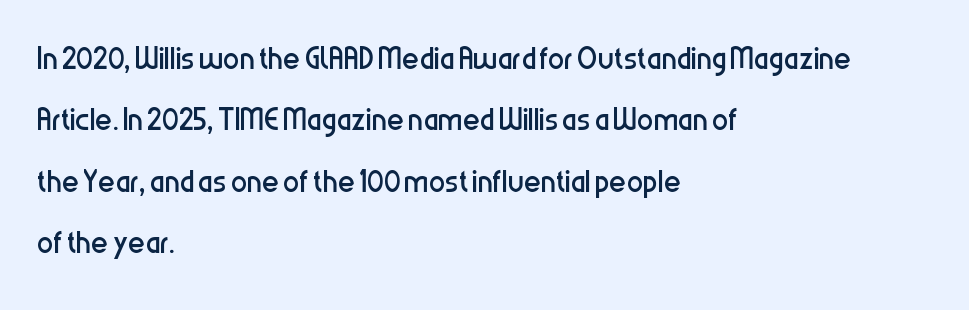
The image shows 41 px regular-weight, condensed sans-serif type, upright; set left-aligned, normal line spacing (1.5x), normal letter spacing, not underlined; low stroke contrast and a medium x-height.
